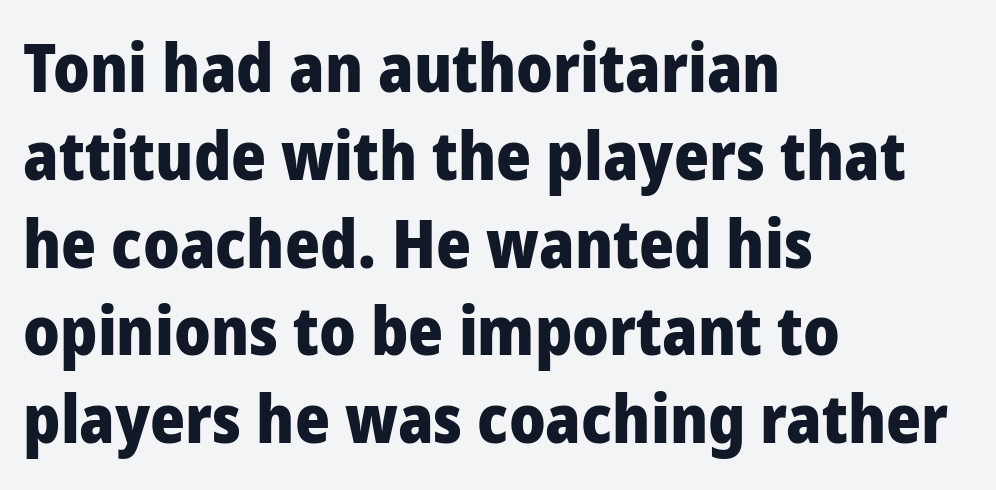
The image shows 67 px heavy, condensed sans-serif type, upright; set left-aligned, normal line spacing (1.31x), normal letter spacing, not underlined; low stroke contrast and a large x-height.
